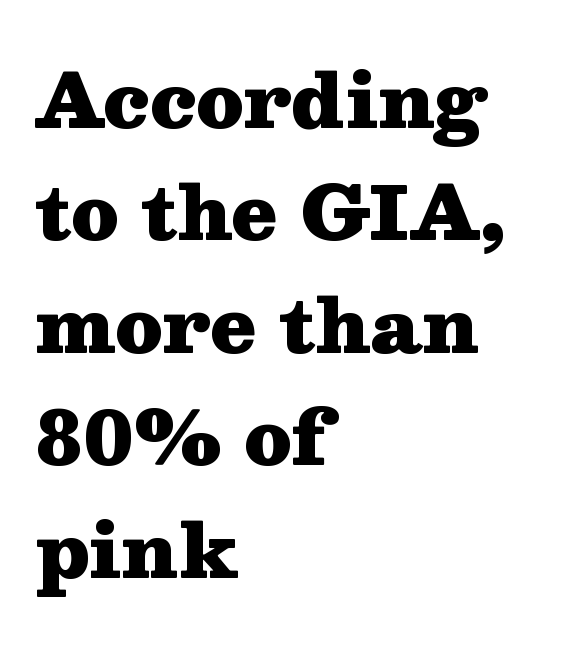
{"serif": "yes", "italic": "no", "bold": "yes", "weight": "heavy", "width": "wide", "stroke_contrast": "medium", "x_height": "medium", "monospaced": "no", "underline": "no", "align": "left", "line_spacing": "normal", "line_spacing_ratio": 1.52, "letter_spacing": "normal", "letter_spacing_em": 0.0, "glyph_px": 74}
